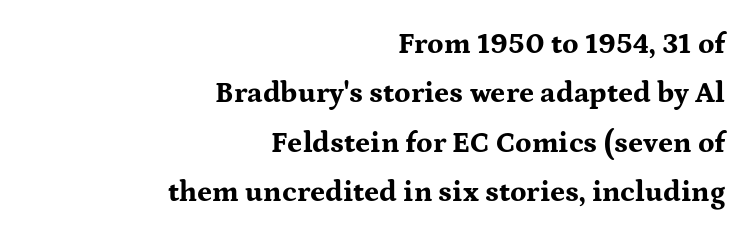
{"serif": "yes", "italic": "no", "bold": "yes", "weight": "bold", "width": "wide", "stroke_contrast": "medium", "x_height": "medium", "monospaced": "no", "underline": "no", "align": "right", "line_spacing": "normal", "line_spacing_ratio": 1.7, "letter_spacing": "normal", "letter_spacing_em": 0.0, "glyph_px": 29}
